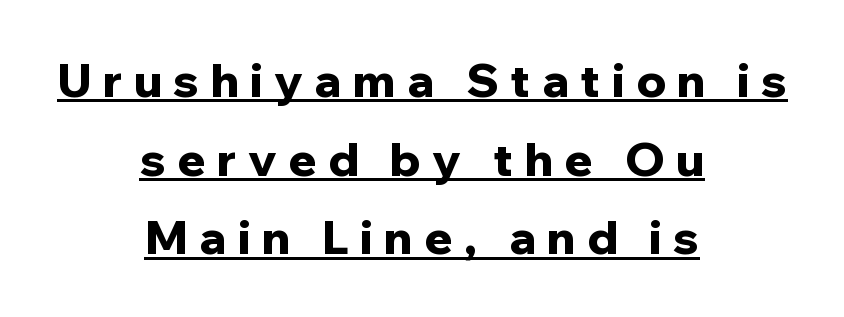
The rendering uses the underline text-decoration. The rendering uses natural spacing where letterforms have individual widths. Layout note: lines centered. Style check: upright. Students, note that the glyphs here are deliberately spaced far apart. The rendering shows plain stroke endings on the letterforms — a sans-serif design.
